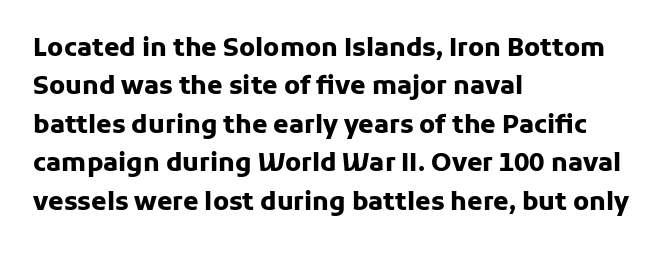
Q: Is the text bold? A: Yes.
Q: Is the text italic (slanted)? A: No, it is upright.
Q: Is the text underlined? A: No.
Q: How is the paragraph aligned? A: Left-aligned.
Q: Is the spacing between letters normal or unusually wide? A: Normal.
Q: Is the spacing between lines tight, normal or loose? A: Normal.
